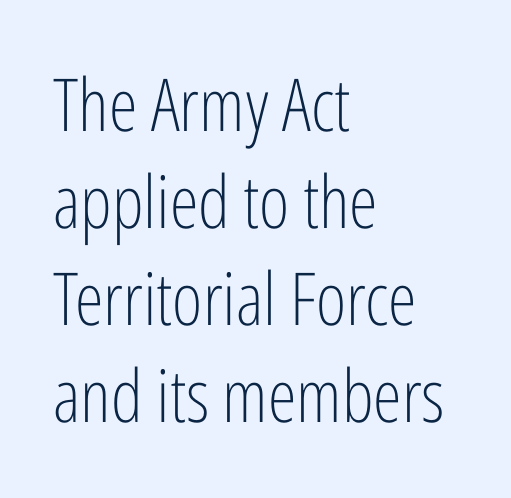
Q: Is the text bold? A: No.
Q: Is the text italic (slanted)? A: No, it is upright.
Q: Is the typeface a serif or a sans-serif typeface? A: Sans-serif.
Q: Is the text underlined? A: No.
Q: How is the paragraph aligned? A: Left-aligned.
Q: Is the spacing between letters normal or unusually wide? A: Normal.
Q: Is the spacing between lines tight, normal or loose? A: Normal.
Q: Width (condensed, normal, or wide)? A: Condensed.
Q: Stroke contrast? A: Low.
Q: x-height? A: Medium.
Q: Monospaced? A: No.
